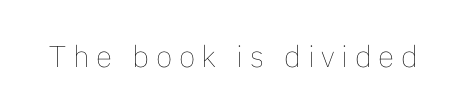
{"italic": "no", "bold": "no", "weight": "thin", "width": "normal", "stroke_contrast": "low", "x_height": "medium", "monospaced": "no", "underline": "no", "letter_spacing": "wide", "letter_spacing_em": 0.22, "glyph_px": 30}
